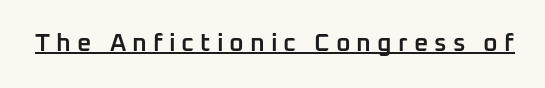
{"italic": "no", "bold": "semi", "underline": "yes", "letter_spacing": "wide", "letter_spacing_em": 0.24, "glyph_px": 25}
